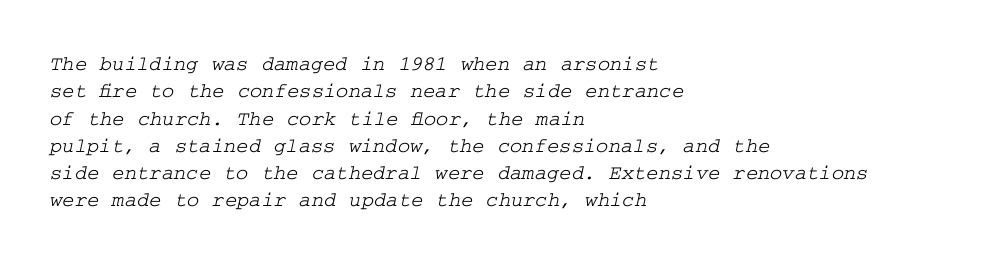
Any mark beneath the type? The region is blank. The vertical gap from one line to the next is medium. Compared with typical body copy, the letter spacing here is the same. The compositor pushed each line to the left boundary.
